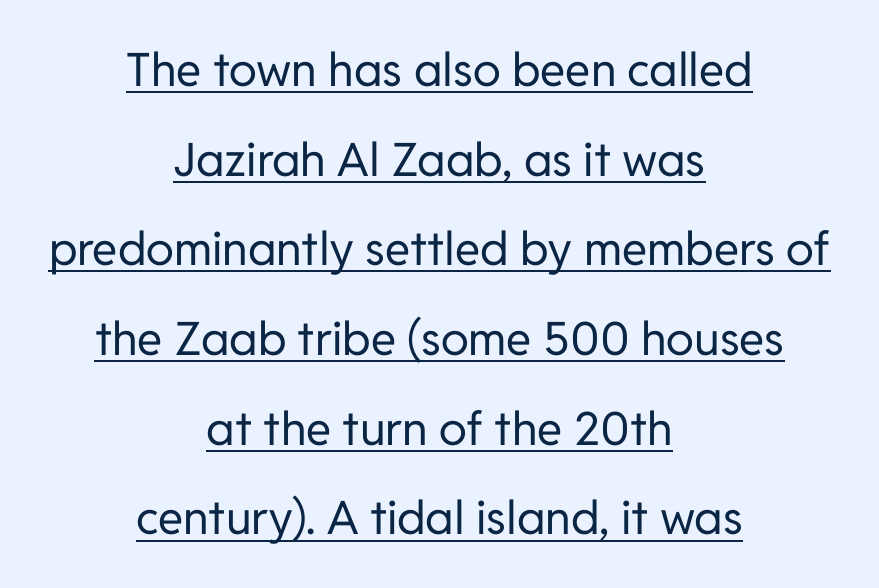
Is the letter spacing exaggerated? No — it looks like the ordinary default. The glyphs in this specimen are sans serif. Underlined type. Note the varied advance widths — an 'i' is clearly narrower than an 'm'. The setting favours the middle, as headings and verse often do. A quiet, ordinary-to-light weight characterises the typeface.
